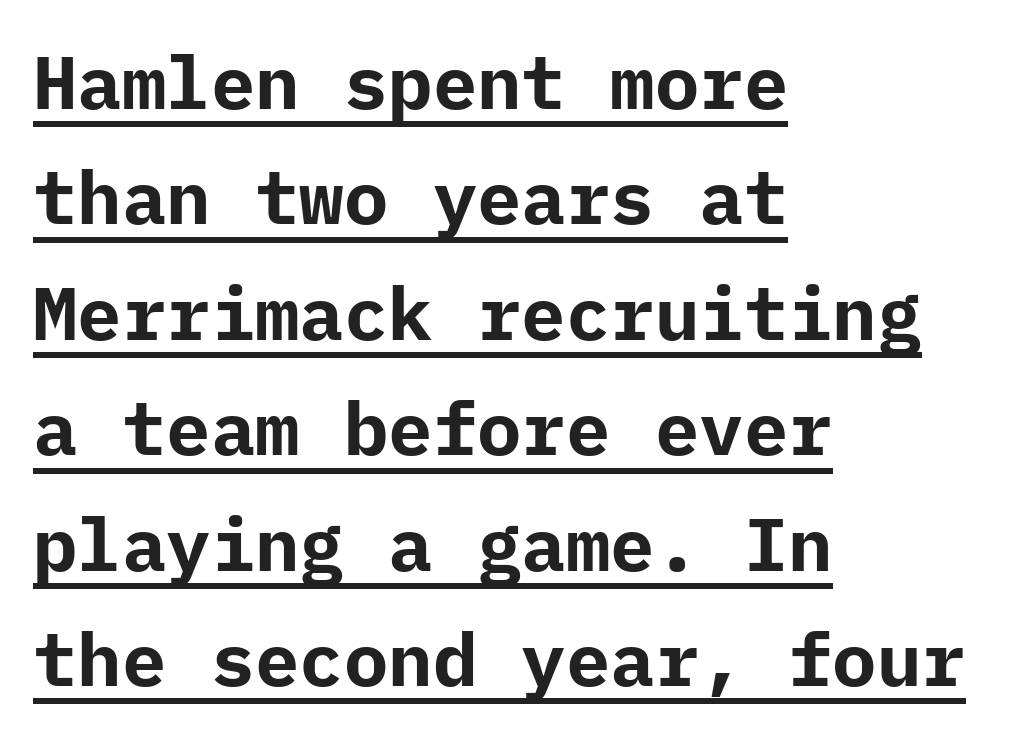
The image shows 74 px bold sans-serif type, upright; set left-aligned, normal line spacing (1.56x), normal letter spacing, underlined; low stroke contrast and a medium x-height.
